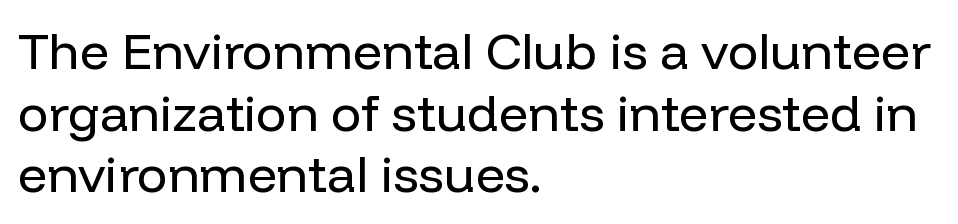
Q: Is the text bold? A: No.
Q: Is the text italic (slanted)? A: No, it is upright.
Q: Is the typeface a serif or a sans-serif typeface? A: Sans-serif.
Q: Is the text underlined? A: No.
Q: How is the paragraph aligned? A: Left-aligned.
Q: Is the spacing between letters normal or unusually wide? A: Normal.
Q: Width (condensed, normal, or wide)? A: Normal.
Q: Stroke contrast? A: Low.
Q: x-height? A: Medium.
Q: Monospaced? A: No.
